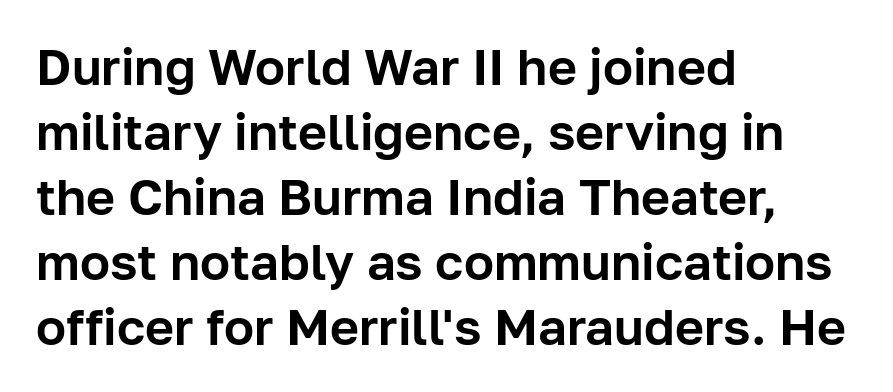
Q: Is the text italic (slanted)? A: No, it is upright.
Q: Is the typeface a serif or a sans-serif typeface? A: Sans-serif.
Q: Is the text underlined? A: No.
Q: How is the paragraph aligned? A: Left-aligned.
Q: Is the spacing between letters normal or unusually wide? A: Normal.
Q: Is the spacing between lines tight, normal or loose? A: Normal.
Q: Width (condensed, normal, or wide)? A: Normal.
Q: Stroke contrast? A: Low.
Q: x-height? A: Medium.
Q: Monospaced? A: No.
